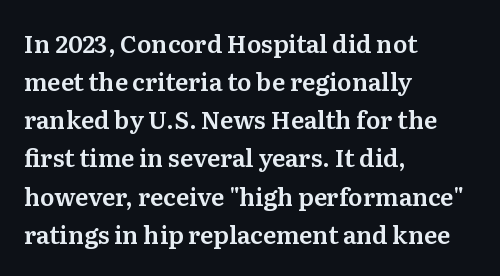
{"italic": "no", "underline": "no", "align": "left", "line_spacing": "normal", "line_spacing_ratio": 1.59, "letter_spacing": "normal", "letter_spacing_em": 0.0, "glyph_px": 24}
